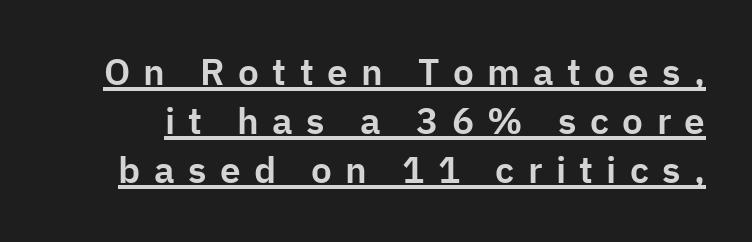
Q: Is the text italic (slanted)? A: No, it is upright.
Q: Is the typeface a serif or a sans-serif typeface? A: Sans-serif.
Q: Is the text underlined? A: Yes.
Q: Is the spacing between letters normal or unusually wide? A: Unusually wide.
Q: Is the spacing between lines tight, normal or loose? A: Normal.
Q: Width (condensed, normal, or wide)? A: Normal.
Q: Stroke contrast? A: Low.
Q: x-height? A: Medium.
Q: Monospaced? A: No.
